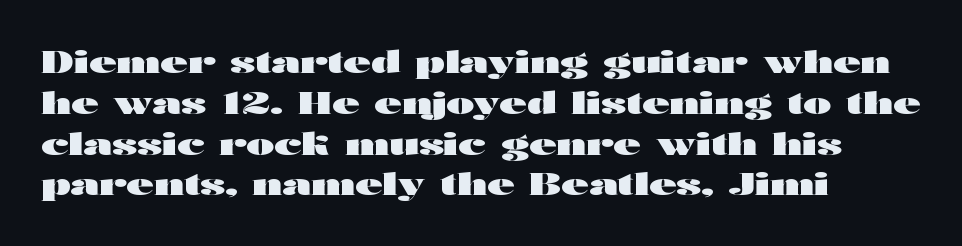
Q: Is the text bold? A: Yes.
Q: Is the text italic (slanted)? A: No, it is upright.
Q: Is the typeface a serif or a sans-serif typeface? A: Serif.
Q: Is the text underlined? A: No.
Q: How is the paragraph aligned? A: Left-aligned.
Q: Is the spacing between letters normal or unusually wide? A: Normal.
Q: Is the spacing between lines tight, normal or loose? A: Normal.
Q: Width (condensed, normal, or wide)? A: Wide.
Q: Stroke contrast? A: High.
Q: x-height? A: Medium.
Q: Monospaced? A: No.
